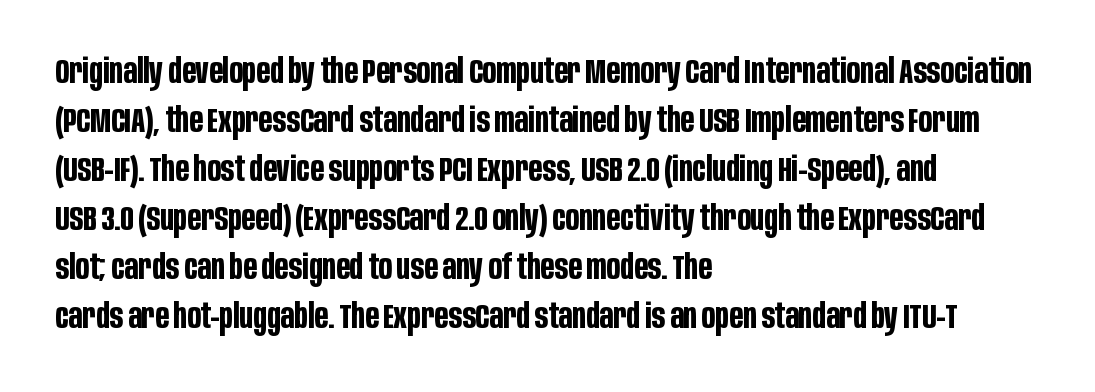
Q: Is the text bold? A: Yes.
Q: Is the text italic (slanted)? A: No, it is upright.
Q: Is the typeface a serif or a sans-serif typeface? A: Sans-serif.
Q: Is the text underlined? A: No.
Q: How is the paragraph aligned? A: Left-aligned.
Q: Is the spacing between letters normal or unusually wide? A: Normal.
Q: Is the spacing between lines tight, normal or loose? A: Normal.
Q: Width (condensed, normal, or wide)? A: Condensed.
Q: Stroke contrast? A: Low.
Q: x-height? A: Large.
Q: Monospaced? A: No.
